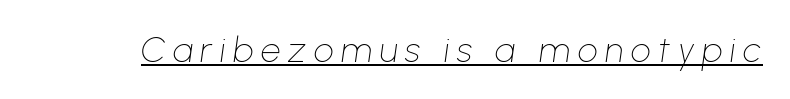
{"italic": "yes", "lean": "right", "slant_degrees": 8, "bold": "no", "weight": "thin", "width": "normal", "stroke_contrast": "low", "x_height": "medium", "monospaced": "no", "underline": "yes", "letter_spacing": "wide", "letter_spacing_em": 0.22, "glyph_px": 35}
